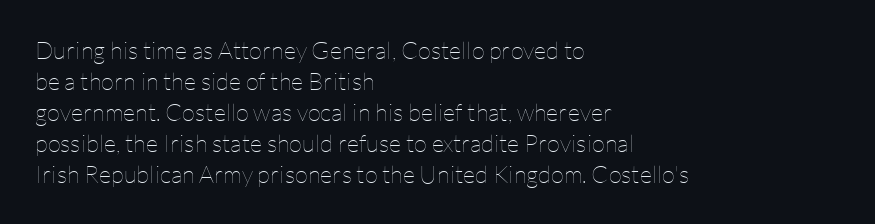
{"italic": "no", "bold": "no", "underline": "no", "align": "left", "line_spacing": "normal", "line_spacing_ratio": 1.29, "letter_spacing": "normal", "letter_spacing_em": 0.0, "glyph_px": 24}
